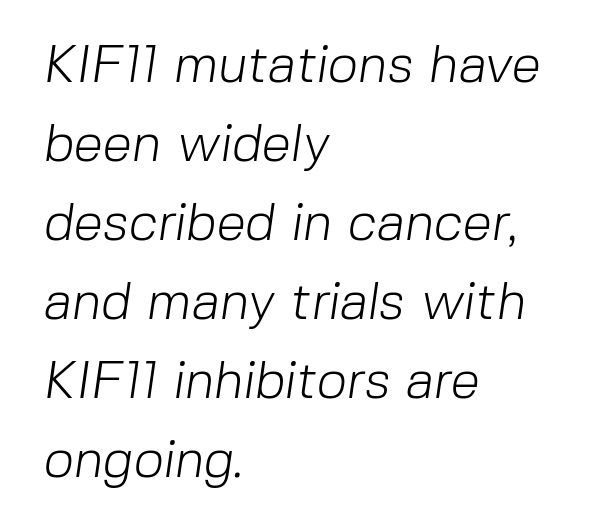
Q: Is the text bold? A: No.
Q: Is the typeface a serif or a sans-serif typeface? A: Sans-serif.
Q: Is the text underlined? A: No.
Q: How is the paragraph aligned? A: Left-aligned.
Q: Is the spacing between letters normal or unusually wide? A: Normal.
Q: Is the spacing between lines tight, normal or loose? A: Normal.
Q: Width (condensed, normal, or wide)? A: Normal.
Q: Stroke contrast? A: Low.
Q: x-height? A: Medium.
Q: Monospaced? A: No.
